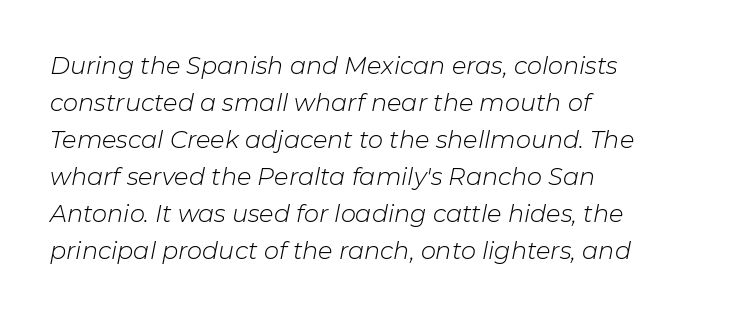
The lines sit at an ordinary, default distance from one another. There's an unmistakable incline to the writing here. Compared with a typical body face, this is equally light or lighter still. This rendering uses left alignment, leaving the right contour irregular. The passage shown has conventional tracking throughout.
